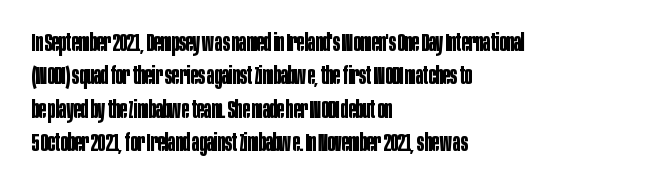
Q: Is the text bold? A: Yes.
Q: Is the text italic (slanted)? A: No, it is upright.
Q: Is the text underlined? A: No.
Q: How is the paragraph aligned? A: Left-aligned.
Q: Is the spacing between letters normal or unusually wide? A: Normal.
Q: Is the spacing between lines tight, normal or loose? A: Normal.
